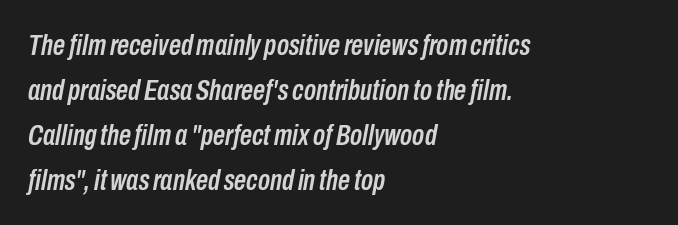
The font's italic variant was chosen for this text. Is there much room between lines? A standard amount, neither cramped nor airy. Do the characters align in a grid? No, the font is proportional. Typeset ragged right — the left edge is the straight one. Observe the ordinary spacing: letters are neighbours, not strangers. Lines of text with bare space underneath.
